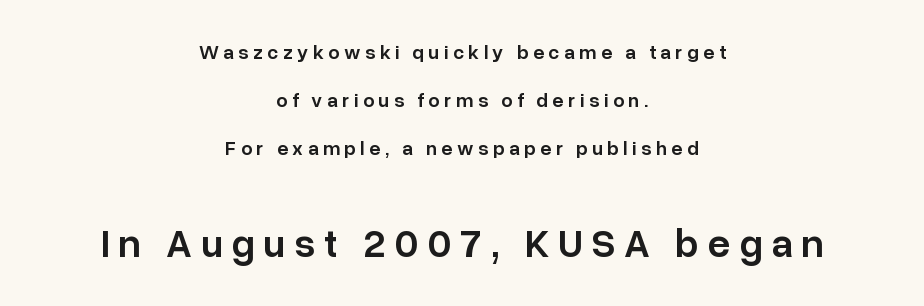
Q: Is the text bold? A: Semi-bold.
Q: Is the text italic (slanted)? A: No, it is upright.
Q: Is the typeface a serif or a sans-serif typeface? A: Sans-serif.
Q: Is the text underlined? A: No.
Q: How is the paragraph aligned? A: Centered.
Q: Is the spacing between letters normal or unusually wide? A: Unusually wide.
Q: Is the spacing between lines tight, normal or loose? A: Loose.
Q: Which block of text is set in a larger size, the first (top) or the second (bottom)? A: The second (bottom) one.
Q: Width (condensed, normal, or wide)? A: Normal.
Q: Stroke contrast? A: Low.
Q: x-height? A: Medium.
Q: Monospaced? A: No.
